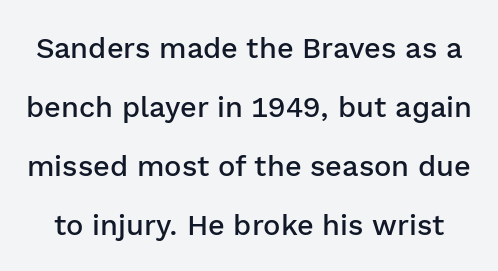
The image shows 29 px semibold sans-serif type, upright; set loose line spacing (2.04x), normal letter spacing, not underlined; low stroke contrast and a medium x-height.
